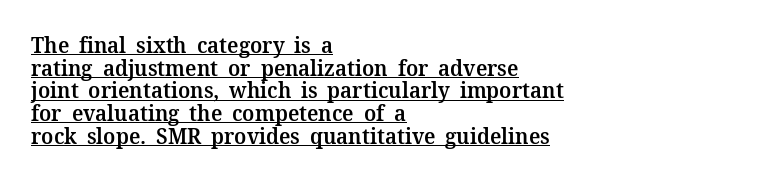
The passage shown stacks its lines with hardly any gap. Caption: lettering with a line underneath. The typography opts for an upright posture over an oblique one. Each glyph is drawn with semibold strokes, heavier than normal yet not fully bold.
